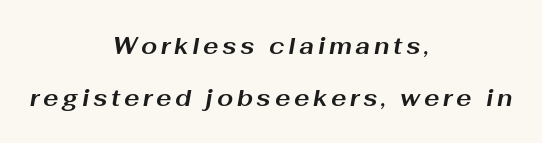
The image shows 23 px bold type, italic (leaning right); set centered, loose line spacing (2.25x), not underlined.
